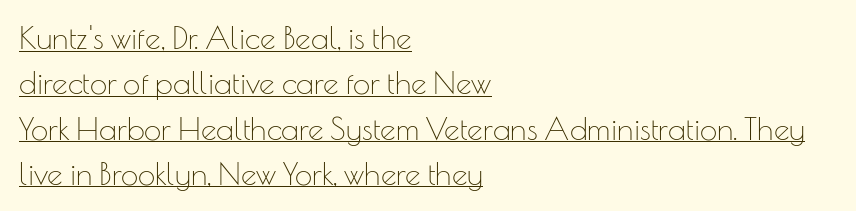
{"serif": "no", "italic": "no", "bold": "no", "weight": "thin", "width": "normal", "stroke_contrast": "low", "x_height": "small", "monospaced": "no", "underline": "yes", "align": "left", "line_spacing": "normal", "line_spacing_ratio": 1.46, "letter_spacing": "normal", "letter_spacing_em": 0.0, "glyph_px": 31}
